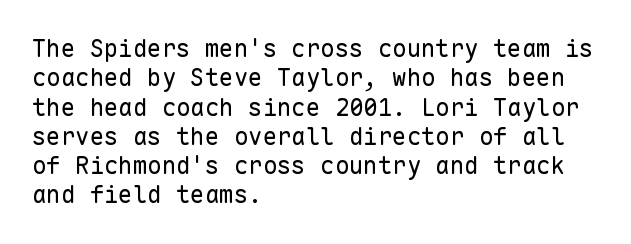
Q: Is the text bold? A: No.
Q: Is the text italic (slanted)? A: No, it is upright.
Q: Is the text underlined? A: No.
Q: How is the paragraph aligned? A: Left-aligned.
Q: Is the spacing between letters normal or unusually wide? A: Normal.
